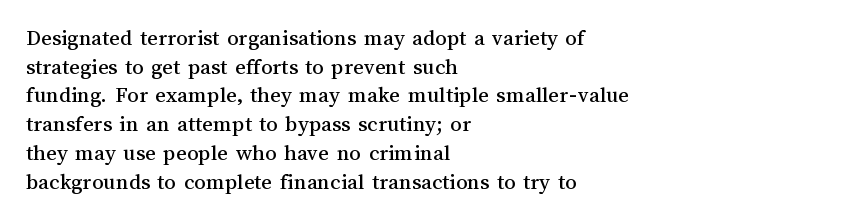
Q: Is the text italic (slanted)? A: No, it is upright.
Q: Is the text underlined? A: No.
Q: How is the paragraph aligned? A: Left-aligned.
Q: Is the spacing between letters normal or unusually wide? A: Normal.
Q: Is the spacing between lines tight, normal or loose? A: Normal.
